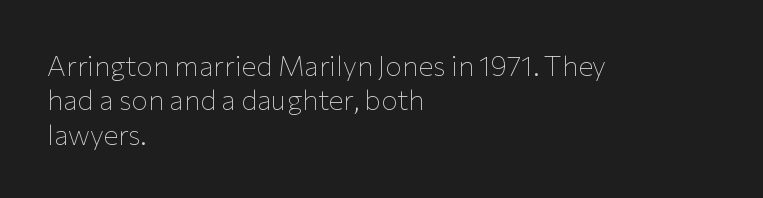
{"serif": "no", "italic": "no", "bold": "no", "weight": "thin", "width": "normal", "stroke_contrast": "low", "x_height": "medium", "monospaced": "no", "underline": "no", "align": "left", "line_spacing_ratio": 1.23, "letter_spacing": "normal", "letter_spacing_em": 0.0, "glyph_px": 28}
